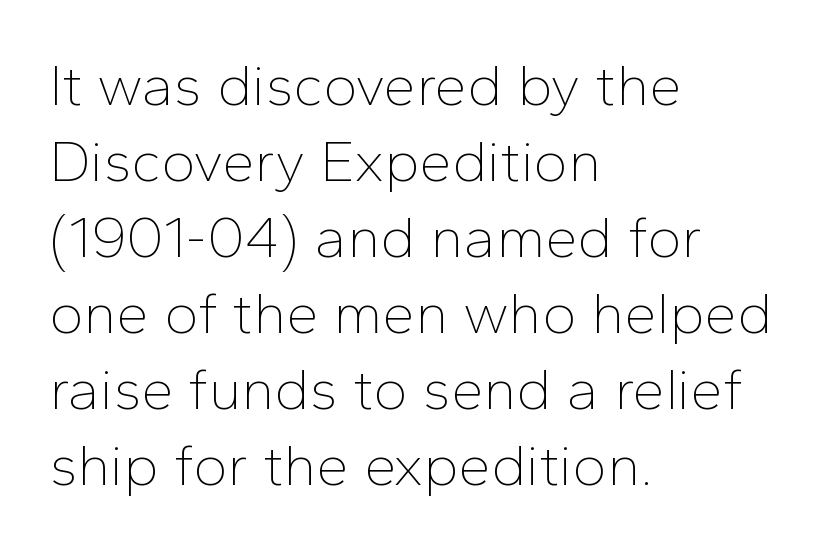
The image shows 58 px thin sans-serif type, upright; set left-aligned, normal line spacing (1.31x), normal letter spacing, not underlined; low stroke contrast and a medium x-height.
